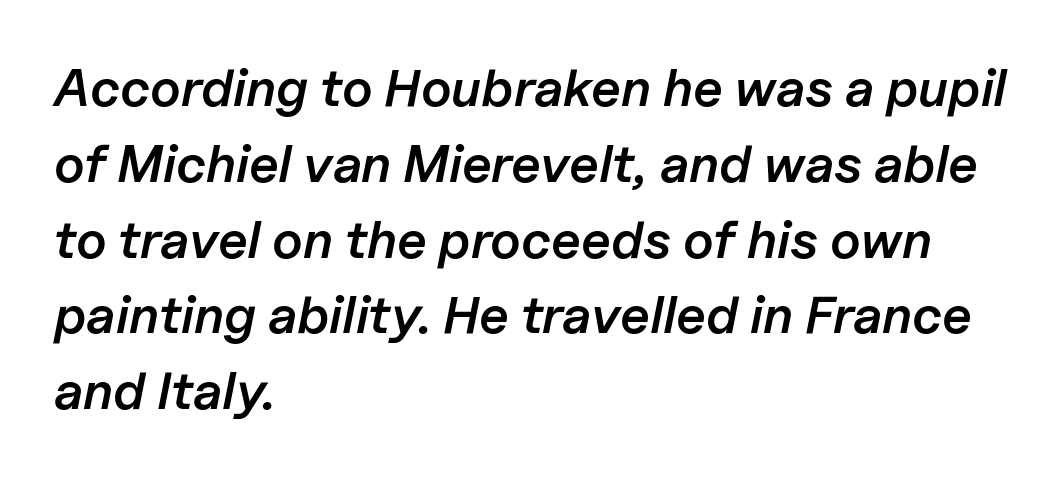
The image shows 53 px semibold type, italic (leaning right); set left-aligned, normal line spacing (1.43x), normal letter spacing, not underlined; low stroke contrast and a medium x-height.
